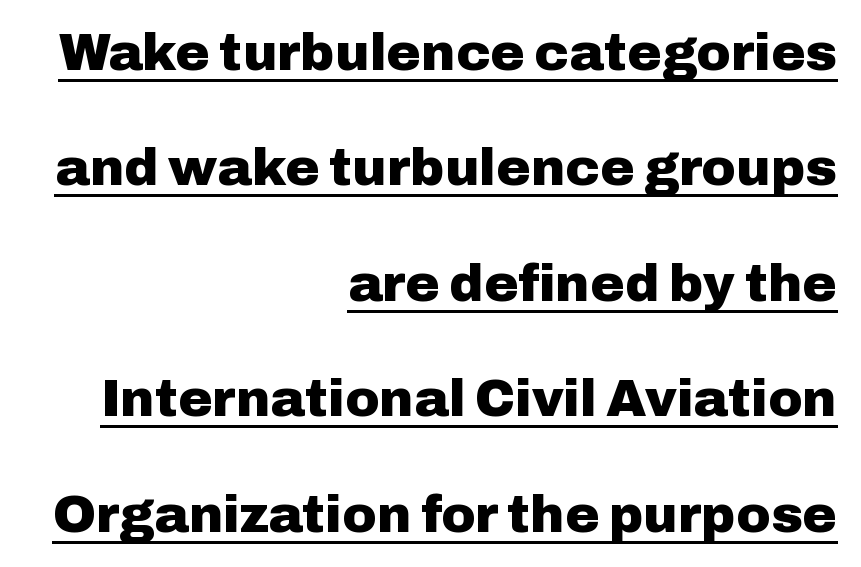
These lines keep a tight, regular rhythm from letter to letter. Proportional: the letters do not fall into vertical columns. Caption: bold face, heavy strokes. To sum up the face: it is a sans, with no serifs. Leading is clearly above the norm, producing a sparse column.
